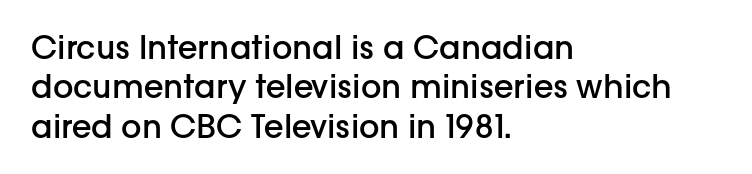
{"serif": "no", "italic": "no", "bold": "semi", "weight": "semibold", "width": "normal", "stroke_contrast": "low", "x_height": "medium", "monospaced": "no", "underline": "no", "align": "left", "line_spacing_ratio": 1.23, "letter_spacing": "normal", "letter_spacing_em": 0.0, "glyph_px": 32}
